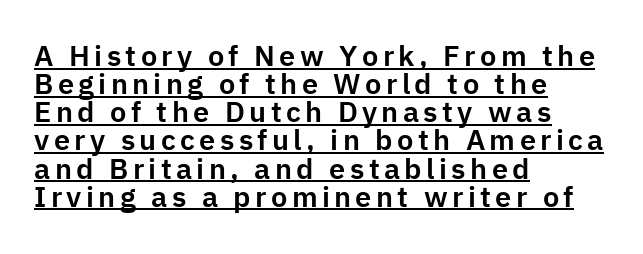
The image shows 29 px sans-serif type, upright; set left-aligned, tight line spacing (0.97x), underlined; low stroke contrast and a medium x-height.
